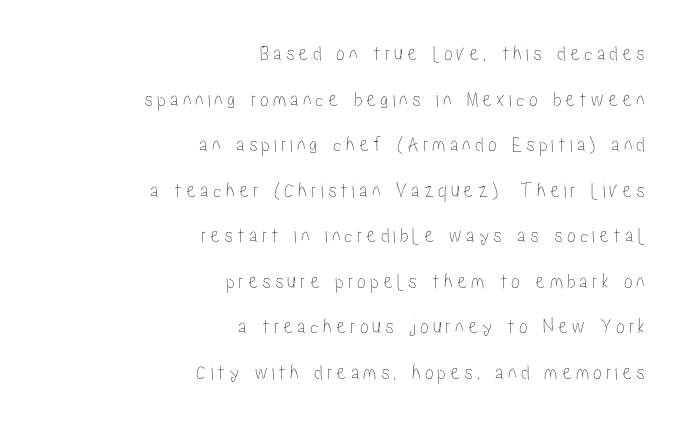
Does the leading feel generous? Absolutely, it's lavish. This is the regular roman posture of the typeface. Anything drawn beneath the words? Only blank space. The ragged edge is on the left, which tells us the setting is flush right.
